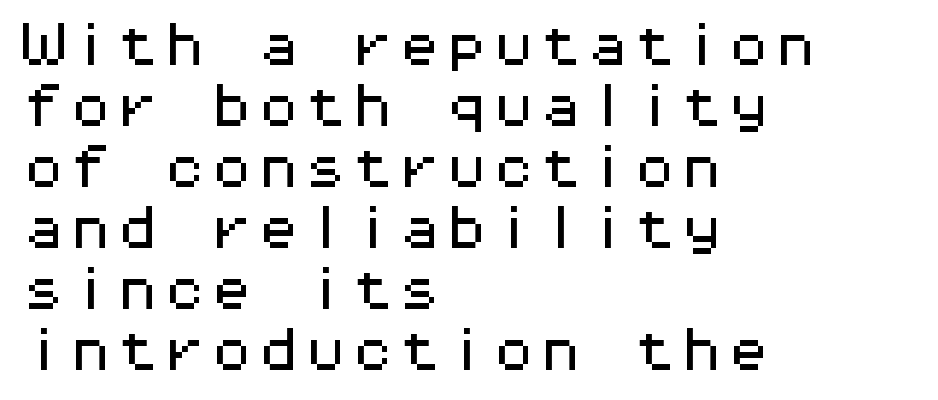
{"serif": "no", "italic": "no", "width": "wide", "stroke_contrast": "medium", "x_height": "medium", "monospaced": "yes", "underline": "no", "align": "left", "line_spacing": "normal", "line_spacing_ratio": 1.3, "letter_spacing": "normal", "letter_spacing_em": 0.0, "glyph_px": 47}
